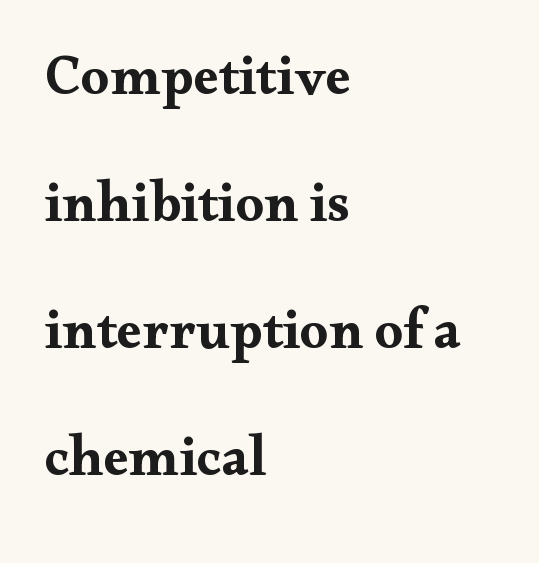
{"serif": "yes", "italic": "no", "bold": "yes", "weight": "bold", "width": "wide", "stroke_contrast": "medium", "x_height": "small", "monospaced": "no", "underline": "no", "align": "left", "line_spacing": "loose", "line_spacing_ratio": 2.27, "letter_spacing": "normal", "letter_spacing_em": 0.0, "glyph_px": 56}
